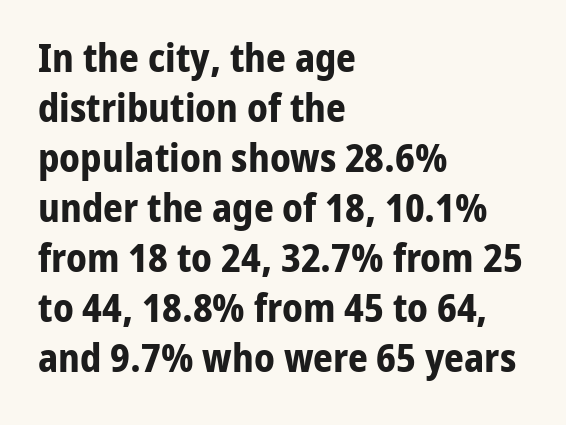
Typesetter's note: full bold, strokes at maximum text heaviness. Characters follow at the spacing the type designer built in. No feet cap the strokes, marking this as sans-serif type. Is this a fixed-width face? No — the glyphs have proportional, varying widths. The axis of the letterforms is exactly vertical.
